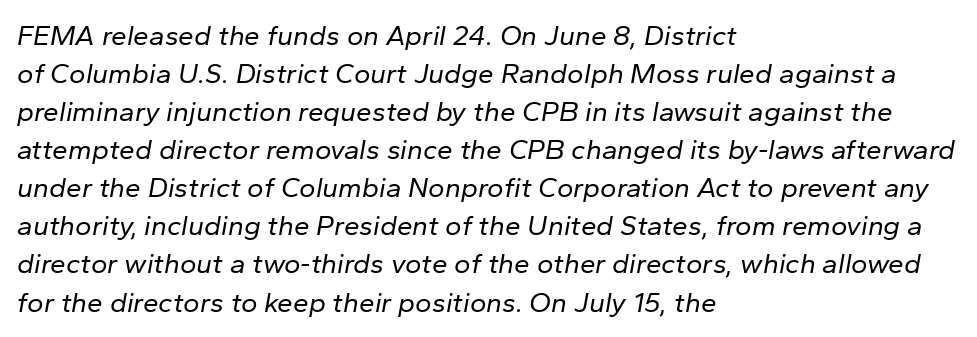
The image shows 28 px regular-weight type, italic (leaning right); set left-aligned, normal line spacing (1.36x), normal letter spacing, not underlined; low stroke contrast and a medium x-height.
